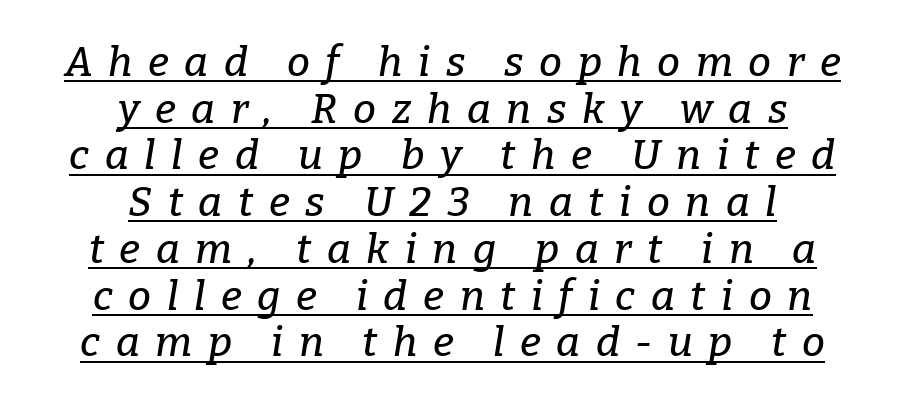
Q: Is the text italic (slanted)? A: Yes, it leans right by about 9 degrees.
Q: Is the typeface a serif or a sans-serif typeface? A: Serif.
Q: Is the text underlined? A: Yes.
Q: How is the paragraph aligned? A: Centered.
Q: Is the spacing between letters normal or unusually wide? A: Unusually wide.
Q: Is the spacing between lines tight, normal or loose? A: Tight.
Q: Width (condensed, normal, or wide)? A: Normal.
Q: Stroke contrast? A: Low.
Q: x-height? A: Medium.
Q: Monospaced? A: No.
